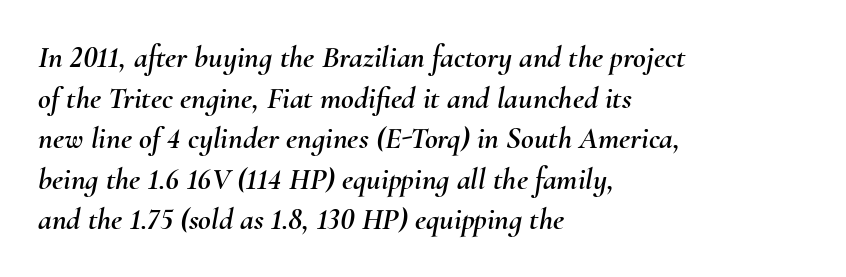
The image shows 31 px text type, italic (leaning right); set left-aligned, normal line spacing (1.31x), normal letter spacing, not underlined; medium stroke contrast and a small x-height.
